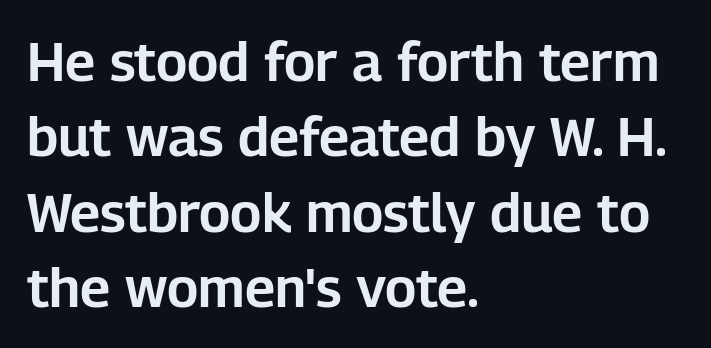
Is this a fixed-width face? No — the glyphs have proportional, varying widths. The gap between lines stays unmarked. Nobody touched the tracking dial on this one. The characters display no serif detailing; their extremities are plain. Every stem runs plumb, perpendicular to the baseline.
